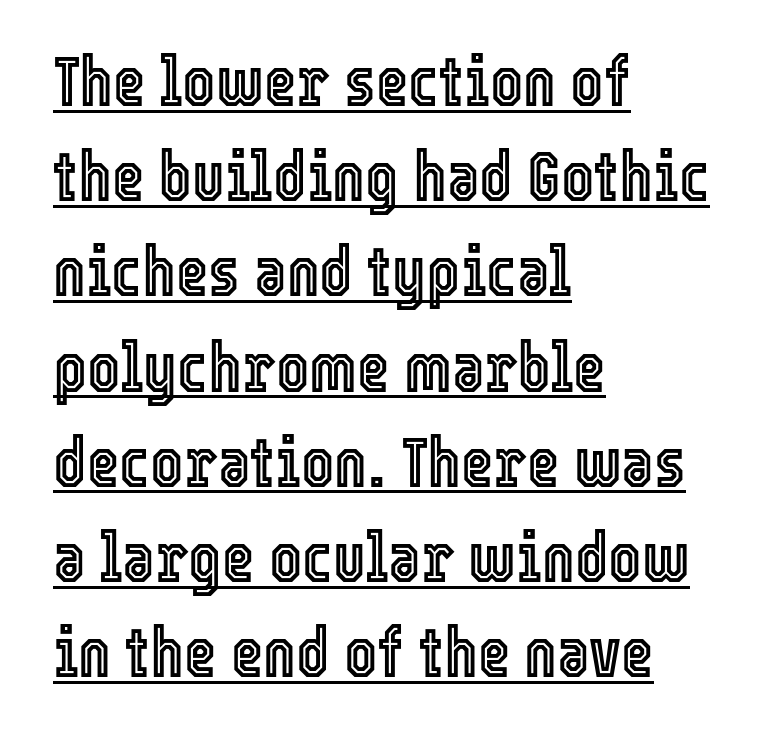
Q: Is the text italic (slanted)? A: No, it is upright.
Q: Is the text underlined? A: Yes.
Q: How is the paragraph aligned? A: Left-aligned.
Q: Is the spacing between letters normal or unusually wide? A: Normal.
Q: Is the spacing between lines tight, normal or loose? A: Normal.
Q: Width (condensed, normal, or wide)? A: Condensed.
Q: x-height? A: Medium.
Q: Monospaced? A: No.
